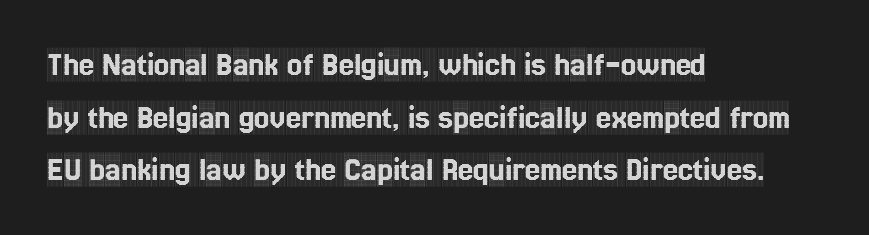
If you drew a ruler down the left edge, every line would touch it. Students, note that the glyphs here touch the page at normal intervals. The lines sit at an ordinary, default distance from one another. The letters advance in unequal steps, a hallmark of proportional type. In terms of letterform style, serifs are clearly present.
